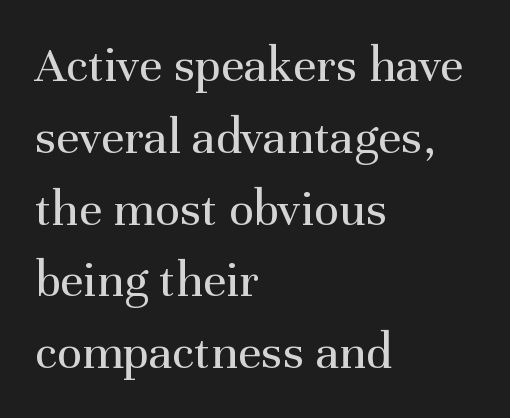
Observe the serifs anchoring each vertical stroke in this sample. What's the leading like? Ordinary, nothing unusual. Spacing verdict: proportional, widths tailored to each character. Unmarked baselines from the first word to the last. All the whitespace from short lines collects on the right.
